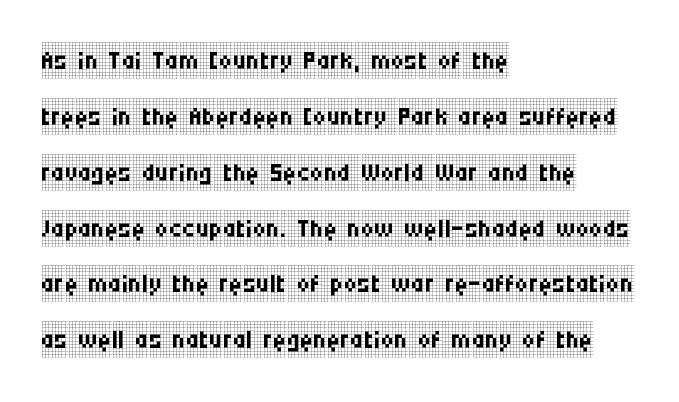
The image shows 37 px regular-weight, condensed serif type, upright; set left-aligned, normal line spacing (1.51x), normal letter spacing, not underlined; low stroke contrast and a large x-height.
